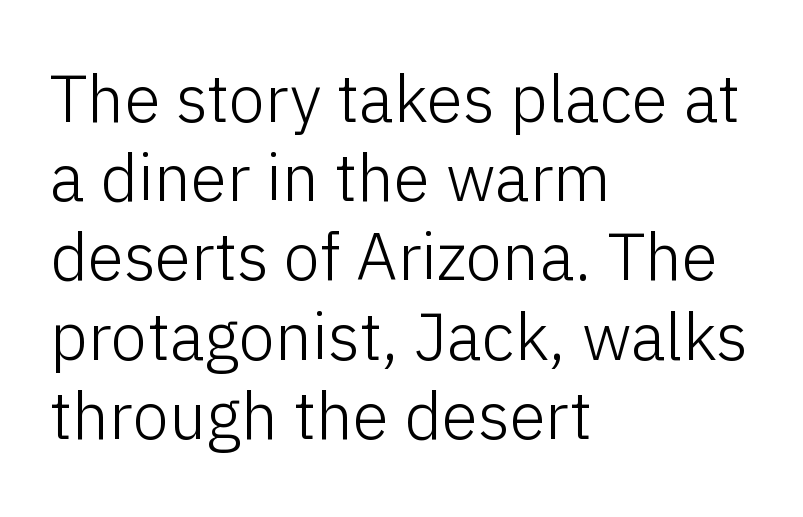
{"serif": "no", "italic": "no", "bold": "no", "weight": "light", "width": "normal", "stroke_contrast": "low", "x_height": "medium", "monospaced": "no", "underline": "no", "align": "left", "line_spacing_ratio": 1.2, "letter_spacing": "normal", "letter_spacing_em": 0.0, "glyph_px": 66}
